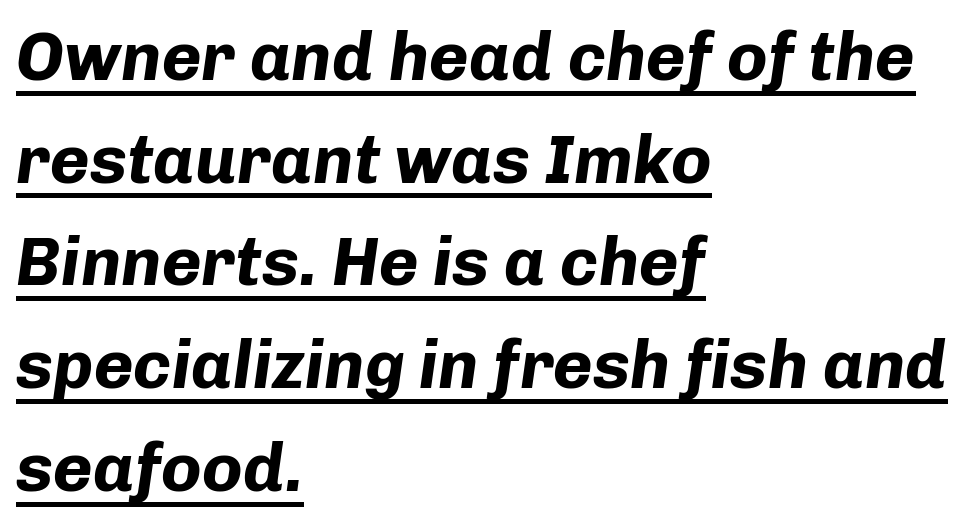
The paragraph has a hard left edge and a soft right edge. Normally led — the rows are evenly, conventionally spaced. It's the slanting kind of type. Here the designer chose a conventional face with non-uniform glyph widths. On the weight axis this lands at bold, roughly 700.
